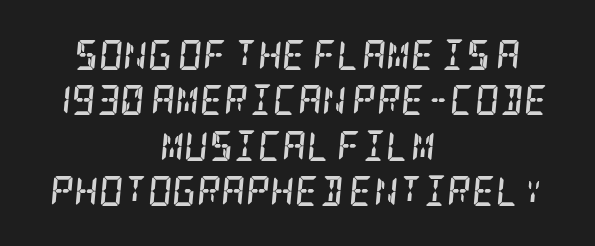
The image shows 30 px semibold, condensed serif type, italic (leaning right); set centered, normal line spacing (1.51x), normal letter spacing, not underlined; low stroke contrast and a large x-height.
